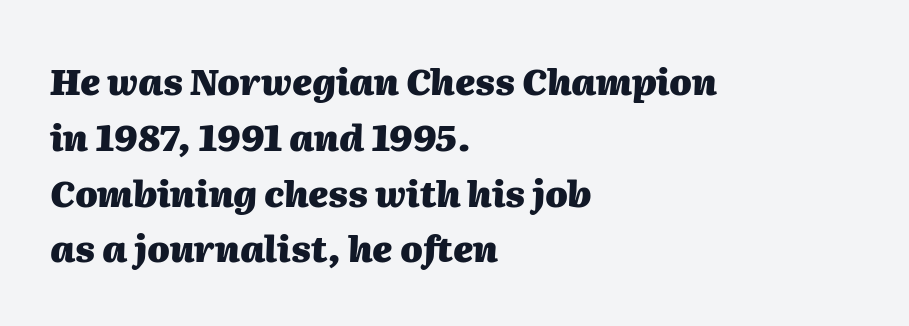
The image shows 36 px heavy type, italic (leaning right); set left-aligned, normal line spacing (1.55x), normal letter spacing, not underlined; medium stroke contrast and a medium x-height.
